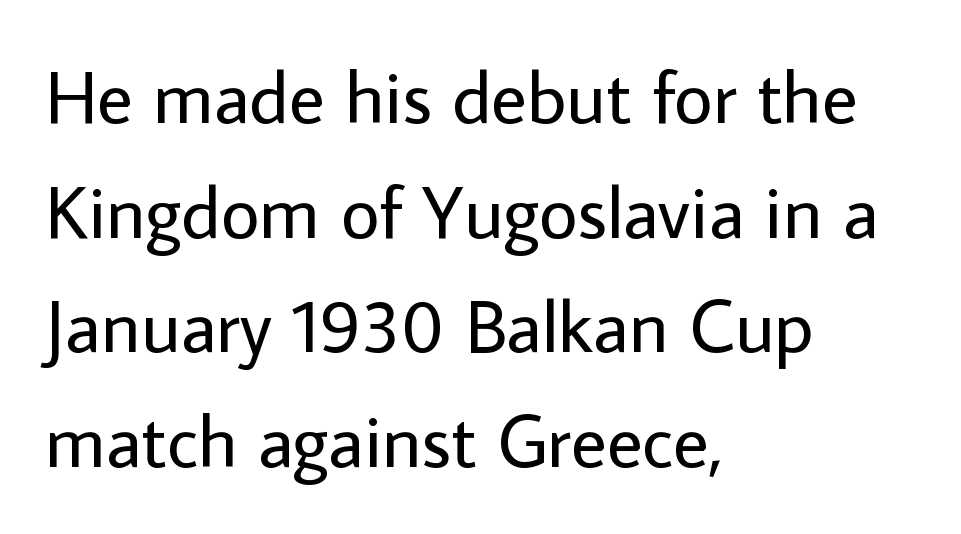
{"serif": "no", "italic": "no", "bold": "no", "weight": "regular", "width": "normal", "stroke_contrast": "low", "x_height": "medium", "monospaced": "no", "underline": "no", "align": "left", "line_spacing": "normal", "line_spacing_ratio": 1.53, "letter_spacing": "normal", "letter_spacing_em": 0.0, "glyph_px": 75}
